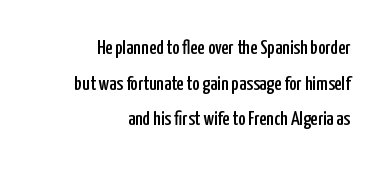
The letterforms sit shoulder to shoulder at normal distance. Underlining? Definitely not there. The type sits square on the baseline with zero lean. The rendering anchors every line to the right-hand side.
